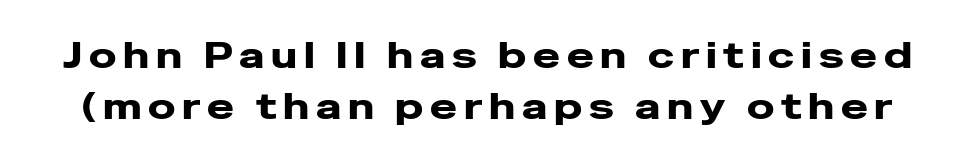
The image shows 36 px wide sans-serif type, upright; set normal line spacing (1.41x), not underlined; low stroke contrast and a medium x-height.
